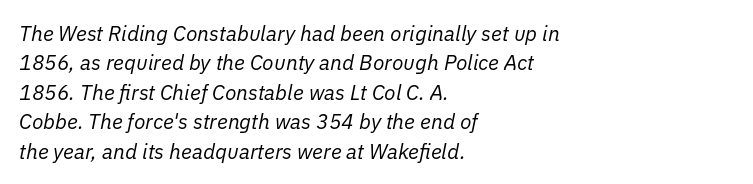
Caption: standard tracking, unaltered. Notice how the passage keeps a crisp vertical edge on the left only. Underlining? Definitely not there. Quick note: italic. Stems here are at most as thick as an everyday book face.
